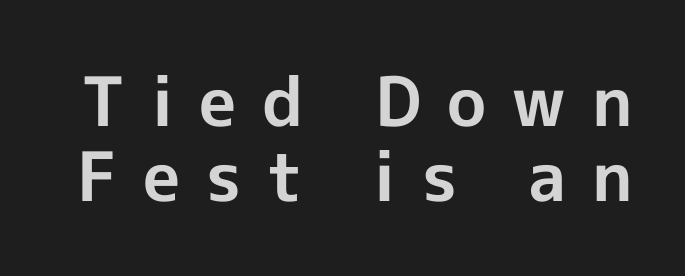
{"serif": "no", "italic": "no", "bold": "yes", "weight": "bold", "width": "normal", "x_height": "medium", "monospaced": "no", "underline": "no", "line_spacing": "tight", "line_spacing_ratio": 1.11, "letter_spacing": "wide", "letter_spacing_em": 0.38, "glyph_px": 68}
